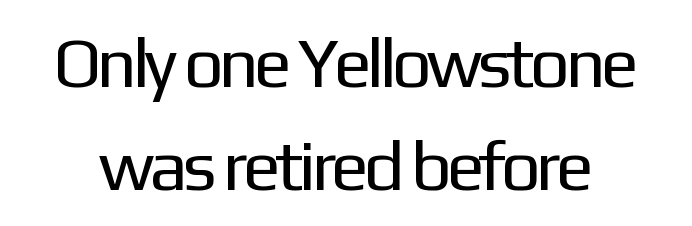
The image shows 71 px regular-weight sans-serif type, upright; set normal line spacing (1.45x), normal letter spacing, not underlined; low stroke contrast and a medium x-height.
